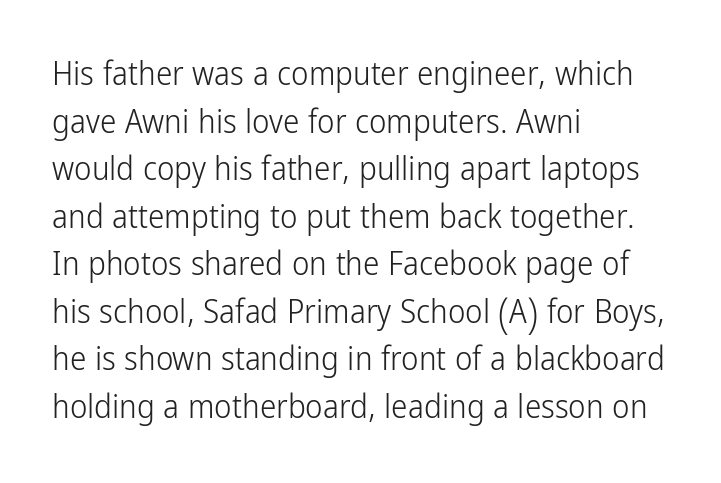
The image shows 33 px light, condensed sans-serif type, upright; set left-aligned, normal line spacing (1.44x), normal letter spacing, not underlined; low stroke contrast and a medium x-height.
